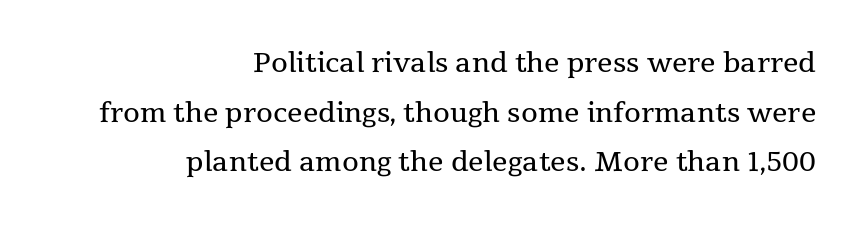
Q: Is the text bold? A: No.
Q: Is the text italic (slanted)? A: No, it is upright.
Q: Is the text underlined? A: No.
Q: How is the paragraph aligned? A: Right-aligned.
Q: Is the spacing between letters normal or unusually wide? A: Normal.
